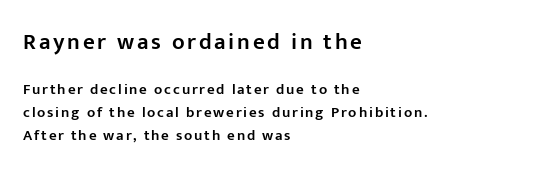
{"italic": "no", "bold": "semi", "underline": "no", "align": "left", "line_spacing": "normal", "line_spacing_ratio": 1.54, "larger_block": "first", "size_ratio": 1.53, "glyph_px": 23}
